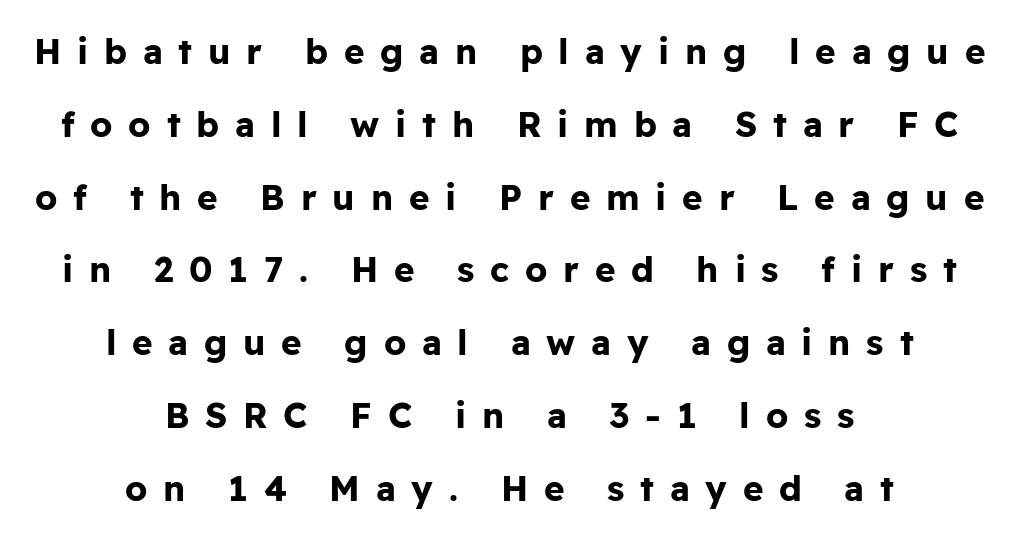
{"serif": "no", "italic": "no", "bold": "yes", "weight": "bold", "width": "normal", "stroke_contrast": "low", "x_height": "medium", "monospaced": "no", "underline": "no", "align": "center", "line_spacing": "loose", "line_spacing_ratio": 2.08, "letter_spacing": "wide", "letter_spacing_em": 0.45, "glyph_px": 35}
